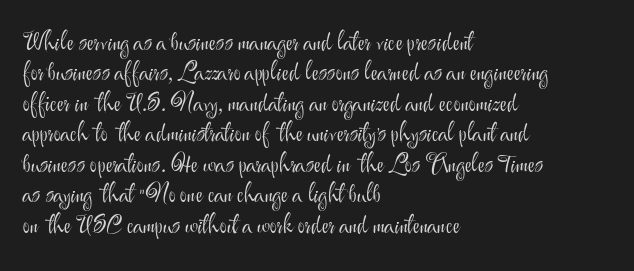
Only glyphs here, with clear space below each row. This sample is left-justified, so line endings fall wherever the words run out. Nothing unusual about the tracking: characters are spaced as the font intends. No extra ink here — the face is not bold.
